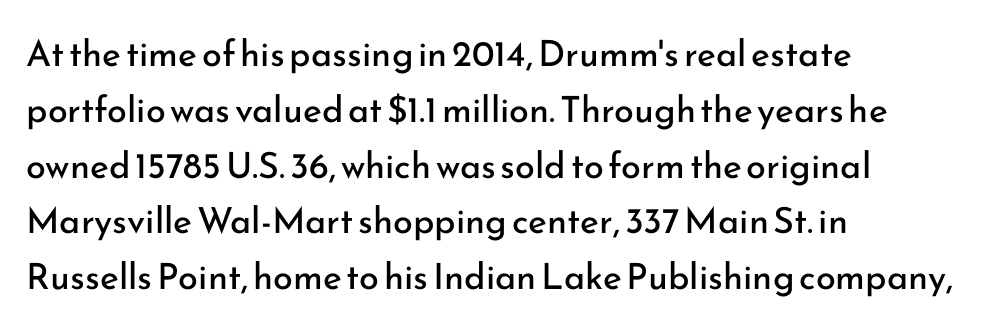
A typesetter would call this proportional, since set widths differ per character. One glance says typical: line gaps are just what's usual. Default kerning and tracking; the words read as compact shapes. The words here are not underlined. Nope, no serifs anywhere on these letters.
